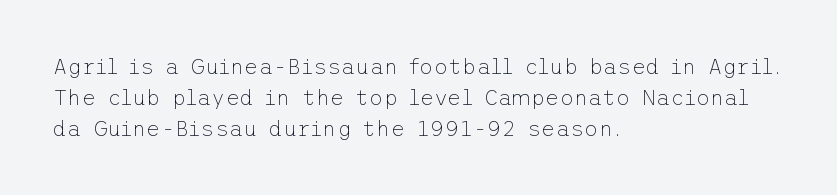
Every row of glyphs begins at an identical x-position on the left. The typesetting does not lean heavy: it is not bold. One glance says typical: line gaps are just what's usual. Underlining? Definitely not there.
